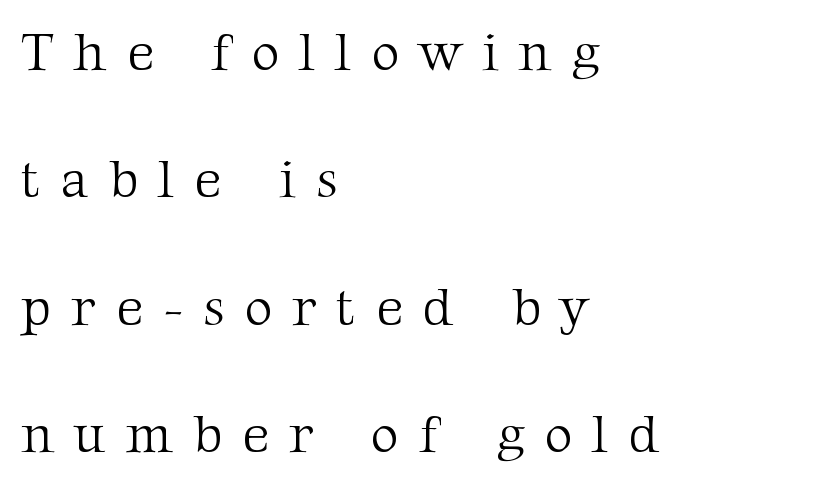
{"serif": "yes", "italic": "no", "bold": "no", "weight": "light", "width": "normal", "stroke_contrast": "medium", "x_height": "medium", "monospaced": "no", "underline": "no", "align": "left", "line_spacing": "loose", "line_spacing_ratio": 2.36, "letter_spacing": "wide", "letter_spacing_em": 0.37, "glyph_px": 54}
